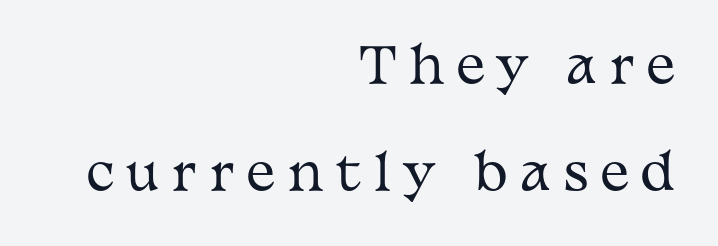
The image shows 49 px regular-weight, wide serif type, upright; set right-aligned, loose line spacing (2.18x), unusually wide letter spacing (+0.25 em), not underlined; medium stroke contrast and a medium x-height.
